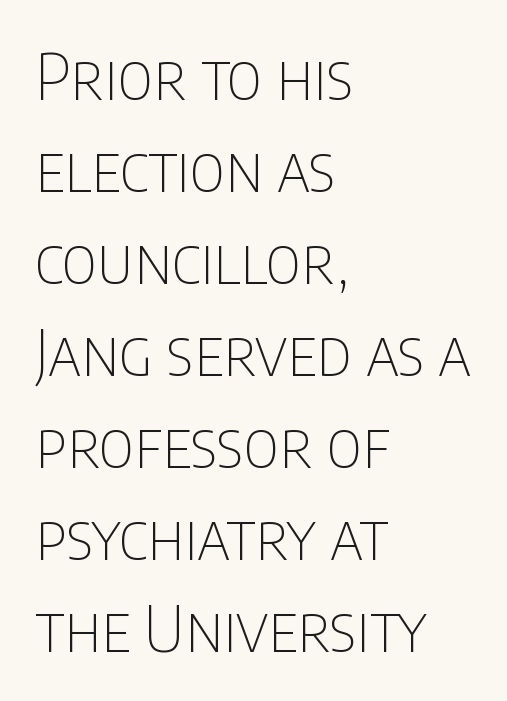
Grotesque or geometric, the face here clearly has no serifs. Line beginnings align vertically; line endings do not. Do the characters align in a grid? No, the font is proportional. Rule under the text: the space is simply empty. If you measured baseline to baseline, you'd find a middling distance. The line texture is even and compact thanks to regular tracking.
